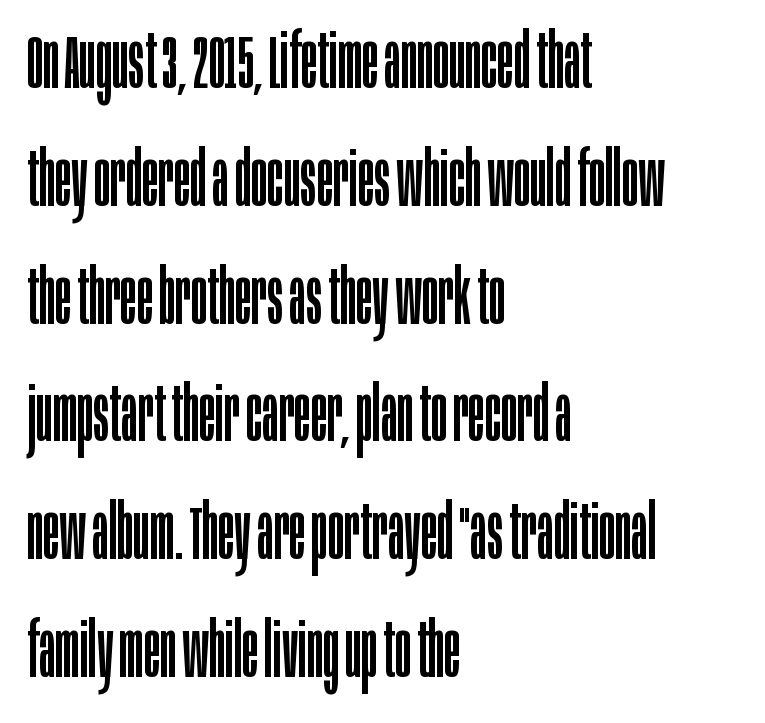
Q: Is the text bold? A: No.
Q: Is the text italic (slanted)? A: No, it is upright.
Q: Is the typeface a serif or a sans-serif typeface? A: Sans-serif.
Q: Is the text underlined? A: No.
Q: How is the paragraph aligned? A: Left-aligned.
Q: Is the spacing between letters normal or unusually wide? A: Normal.
Q: Is the spacing between lines tight, normal or loose? A: Normal.
Q: Width (condensed, normal, or wide)? A: Condensed.
Q: Stroke contrast? A: Low.
Q: x-height? A: Large.
Q: Monospaced? A: No.
